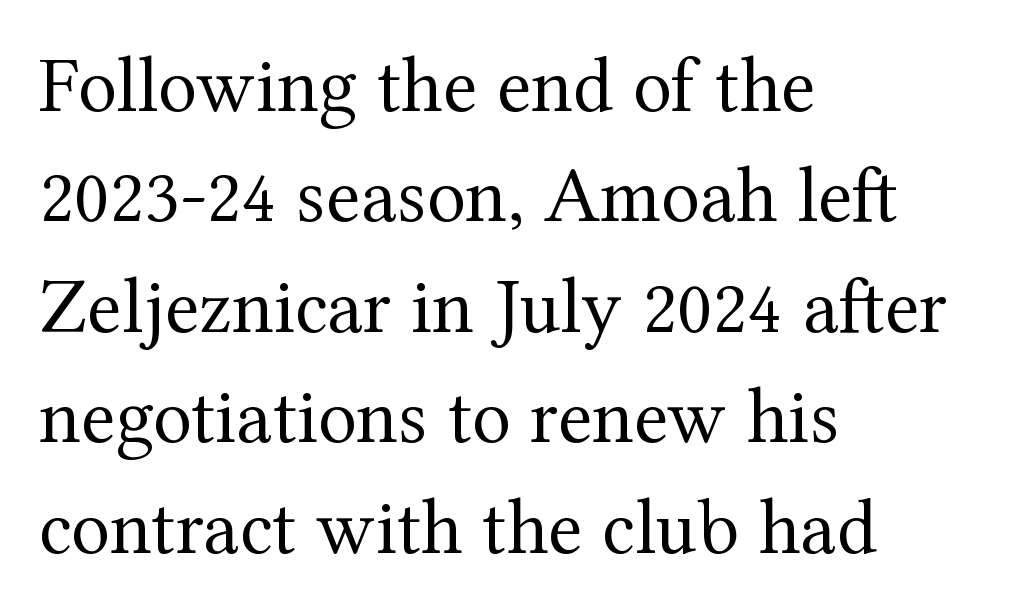
{"serif": "yes", "italic": "no", "bold": "no", "weight": "regular", "width": "normal", "stroke_contrast": "medium", "x_height": "medium", "monospaced": "no", "underline": "no", "align": "left", "line_spacing": "normal", "line_spacing_ratio": 1.38, "letter_spacing": "normal", "letter_spacing_em": 0.0, "glyph_px": 80}
